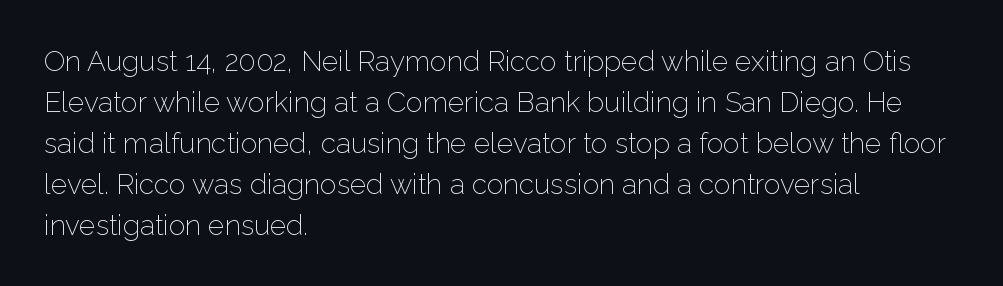
Q: Is the text bold? A: No.
Q: Is the text italic (slanted)? A: No, it is upright.
Q: Is the typeface a serif or a sans-serif typeface? A: Sans-serif.
Q: Is the text underlined? A: No.
Q: How is the paragraph aligned? A: Left-aligned.
Q: Is the spacing between letters normal or unusually wide? A: Normal.
Q: Is the spacing between lines tight, normal or loose? A: Normal.
Q: Width (condensed, normal, or wide)? A: Normal.
Q: Stroke contrast? A: Low.
Q: x-height? A: Medium.
Q: Monospaced? A: No.
